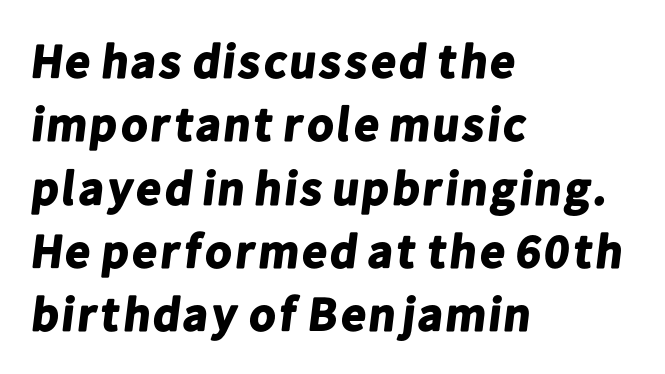
The rendering keeps characters at their native spacing. The passage shown is typeset with a sans-serif family. Interline gaps are of average width in this sample. Bold? Absolutely — the strokes are thick and heavy. The passage shown is not underscored anywhere.
